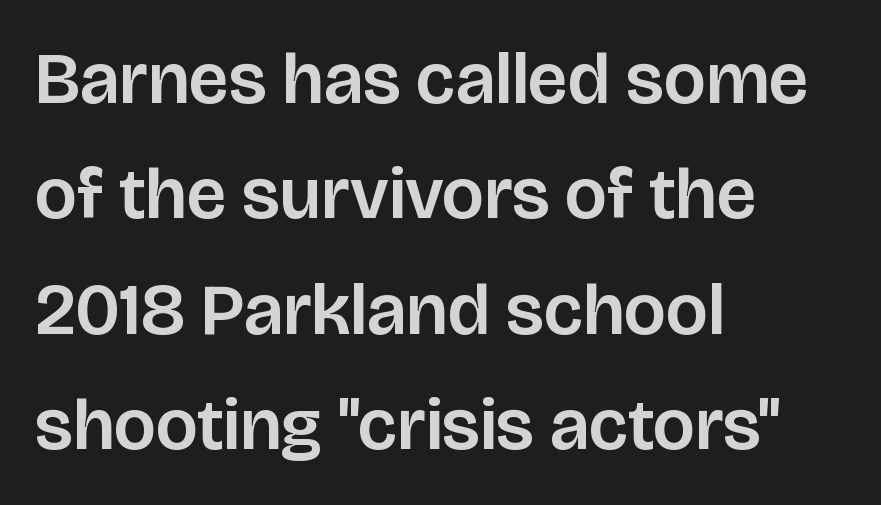
Looks like regular typesetting: each glyph gets only the width it needs. Compared with a centered layout, this one pins lines to the left instead. Reading down the column, the eye jumps a familiar distance to each next line. The line texture is even and compact thanks to regular tracking. These lines were composed using upright roman letters.
